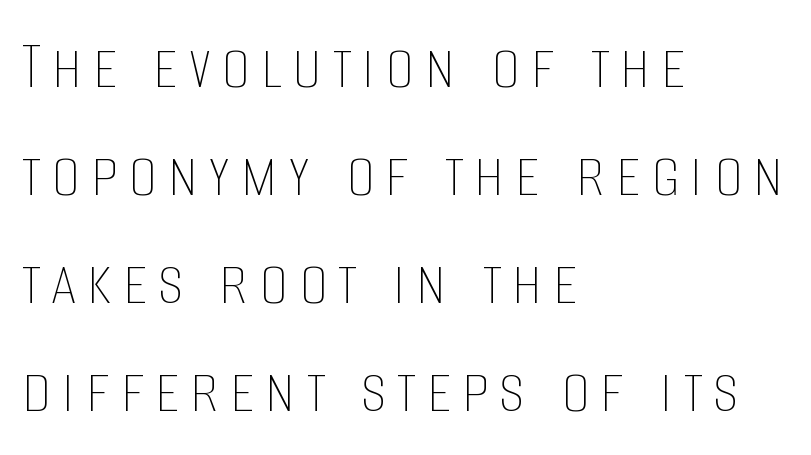
The image shows 72 px thin, condensed type, upright; set left-aligned, normal line spacing (1.5x), not underlined; low stroke contrast and a large x-height.
